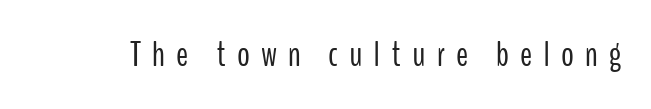
Counters stay open thanks to moderate or lighter strokes. The face used here is a sans, in the tradition of grotesques and geometrics. The letters advance in unequal steps, a hallmark of proportional type. Spacing between characters has been opened up far beyond the box default.
